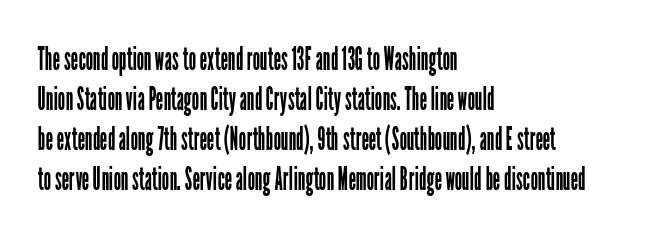
Q: Is the text bold? A: No.
Q: Is the text italic (slanted)? A: No, it is upright.
Q: Is the typeface a serif or a sans-serif typeface? A: Sans-serif.
Q: Is the text underlined? A: No.
Q: How is the paragraph aligned? A: Left-aligned.
Q: Is the spacing between letters normal or unusually wide? A: Normal.
Q: Width (condensed, normal, or wide)? A: Condensed.
Q: Stroke contrast? A: Low.
Q: x-height? A: Medium.
Q: Monospaced? A: No.
